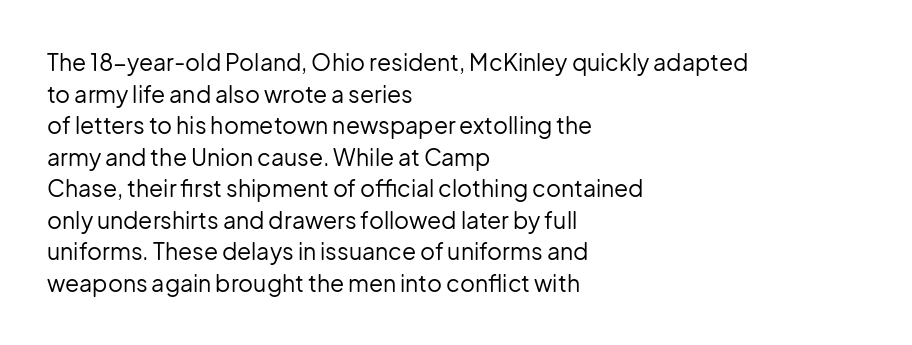
The strokes are not fattened; the text isn't bold. Beneath every word, the page is bare. Every row of glyphs begins at an identical x-position on the left. In terms of posture, this sample is upright.
